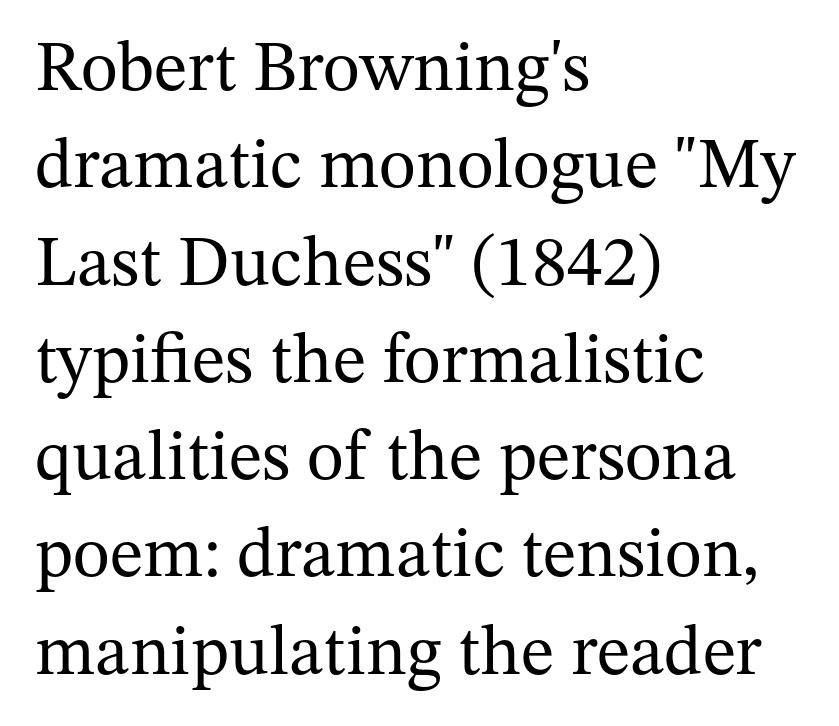
Each word holds together tightly as a unit, with standard inter-letter gaps. If you drew a ruler down the left edge, every line would touch it. Stroke thickness stays within the range of a standard reading face or lighter. In terms of letterform style, serifs are clearly present. Do the characters align in a grid? No, the font is proportional. The words here are not underlined.
